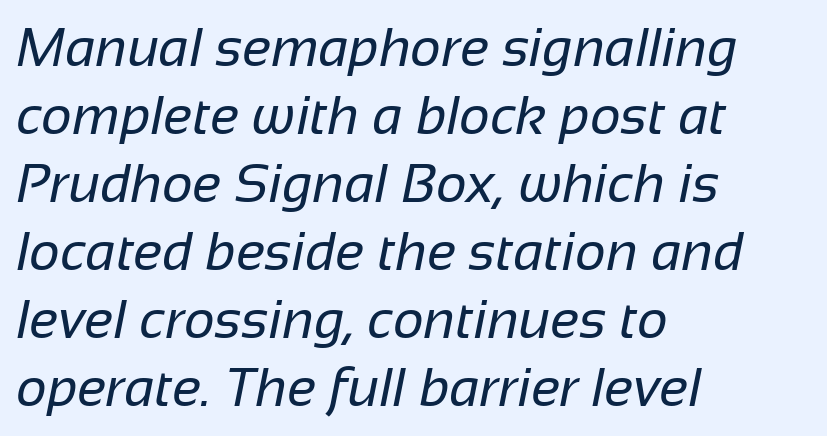
The image shows 54 px regular-weight sans-serif type; set left-aligned, normal line spacing (1.26x), normal letter spacing, not underlined; low stroke contrast and a medium x-height.
